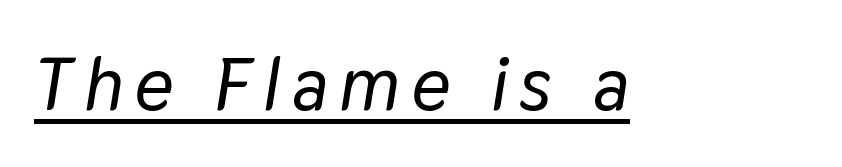
The image shows 75 px text type, italic (leaning right); set underlined; low stroke contrast and a medium x-height.
